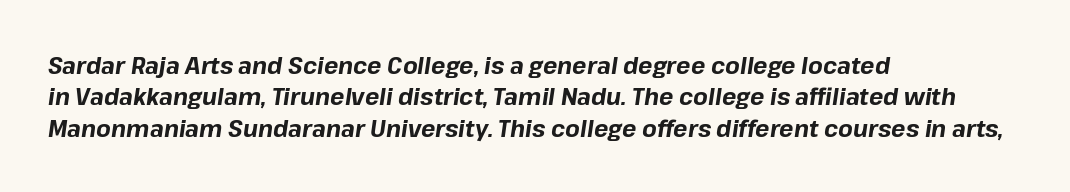
Q: Is the text bold? A: Yes.
Q: Is the text italic (slanted)? A: Yes, it leans right by about 8 degrees.
Q: Is the text underlined? A: No.
Q: How is the paragraph aligned? A: Left-aligned.
Q: Is the spacing between letters normal or unusually wide? A: Normal.
Q: Is the spacing between lines tight, normal or loose? A: Normal.
